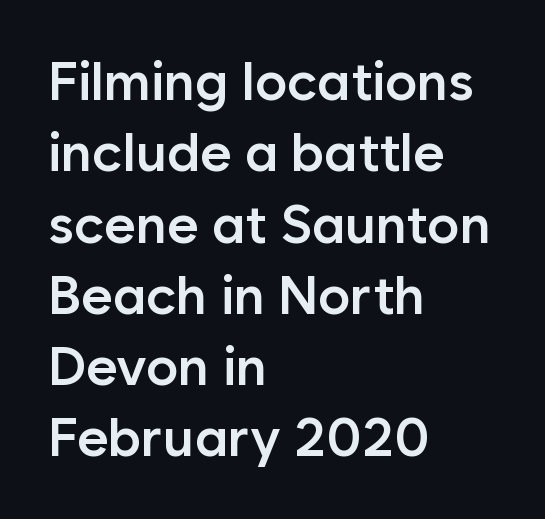
Q: Is the text bold? A: Semi-bold.
Q: Is the text italic (slanted)? A: No, it is upright.
Q: Is the typeface a serif or a sans-serif typeface? A: Sans-serif.
Q: Is the text underlined? A: No.
Q: How is the paragraph aligned? A: Left-aligned.
Q: Is the spacing between letters normal or unusually wide? A: Normal.
Q: Is the spacing between lines tight, normal or loose? A: Normal.
Q: Width (condensed, normal, or wide)? A: Normal.
Q: Stroke contrast? A: Low.
Q: x-height? A: Medium.
Q: Monospaced? A: No.
